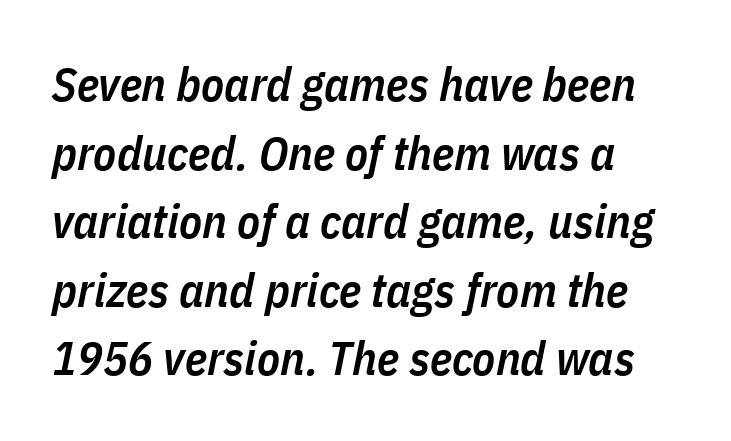
The image shows 47 px semibold, condensed type, italic (leaning right); set left-aligned, normal line spacing (1.46x), normal letter spacing, not underlined; low stroke contrast and a medium x-height.
